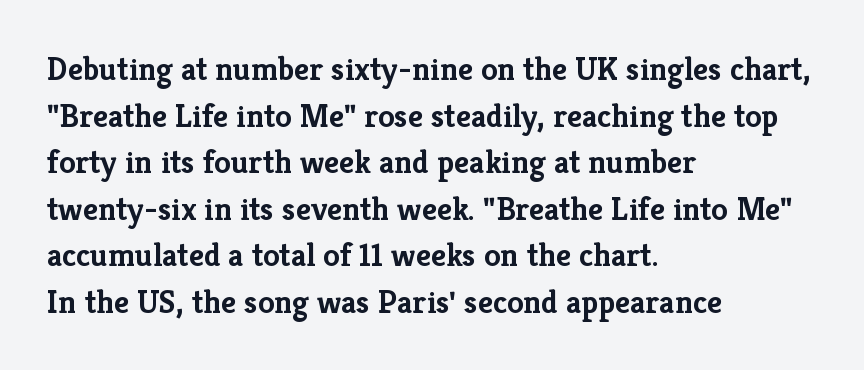
Q: Is the text bold? A: Yes.
Q: Is the text italic (slanted)? A: No, it is upright.
Q: Is the typeface a serif or a sans-serif typeface? A: Serif.
Q: Is the text underlined? A: No.
Q: How is the paragraph aligned? A: Left-aligned.
Q: Is the spacing between letters normal or unusually wide? A: Normal.
Q: Is the spacing between lines tight, normal or loose? A: Normal.
Q: Width (condensed, normal, or wide)? A: Normal.
Q: Stroke contrast? A: Low.
Q: x-height? A: Medium.
Q: Monospaced? A: No.
